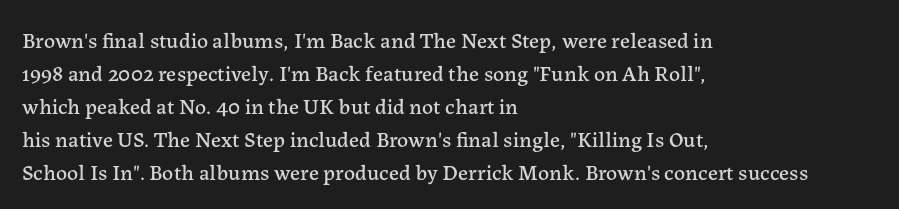
The image shows 22 px text type, upright; set left-aligned, normal line spacing (1.5x), normal letter spacing, not underlined.
